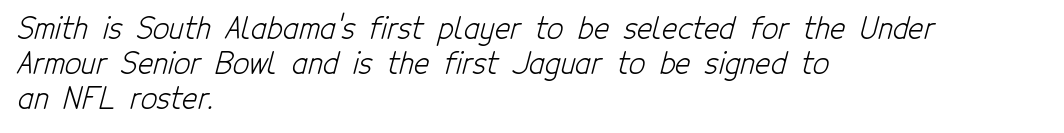
Left-aligned paragraph, ragged on the right. The words here are not underlined. Spacing verdict: proportional, widths tailored to each character. No letter is thick-stroked: the sample isn't bold.
